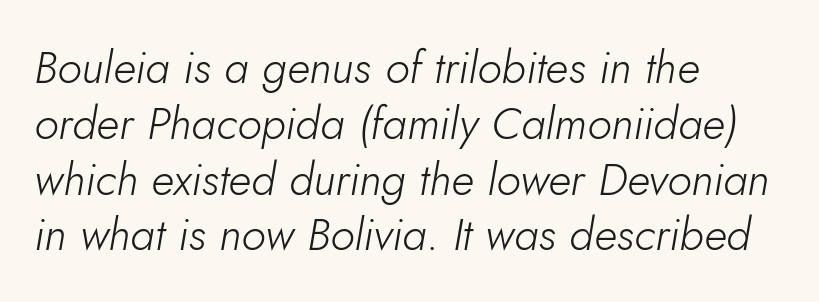
Q: Is the text bold? A: No.
Q: Is the text italic (slanted)? A: Yes, it leans right by about 10 degrees.
Q: Is the text underlined? A: No.
Q: How is the paragraph aligned? A: Left-aligned.
Q: Is the spacing between letters normal or unusually wide? A: Normal.
Q: Width (condensed, normal, or wide)? A: Normal.
Q: Stroke contrast? A: Low.
Q: x-height? A: Small.
Q: Monospaced? A: No.
